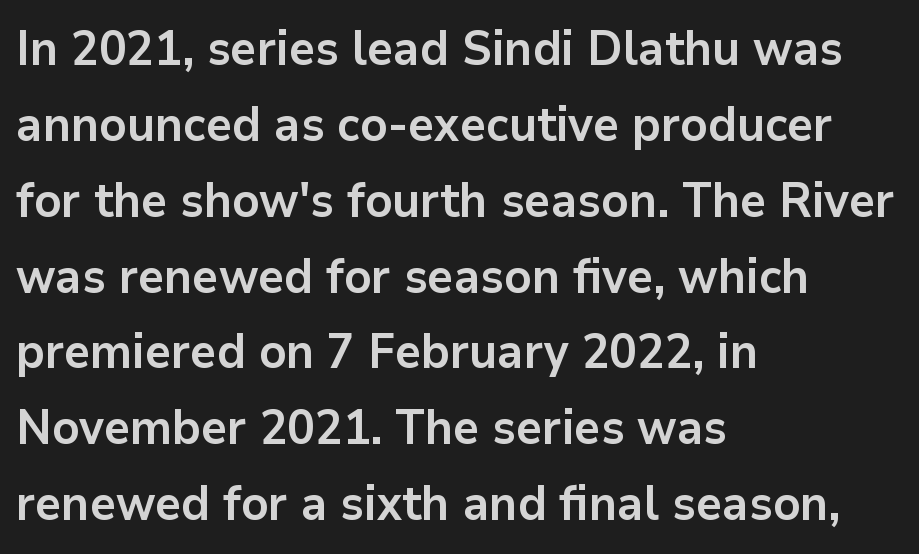
{"serif": "no", "italic": "no", "bold": "yes", "weight": "bold", "width": "normal", "stroke_contrast": "low", "x_height": "medium", "monospaced": "no", "underline": "no", "align": "left", "line_spacing": "normal", "line_spacing_ratio": 1.58, "letter_spacing": "normal", "letter_spacing_em": 0.0, "glyph_px": 48}
